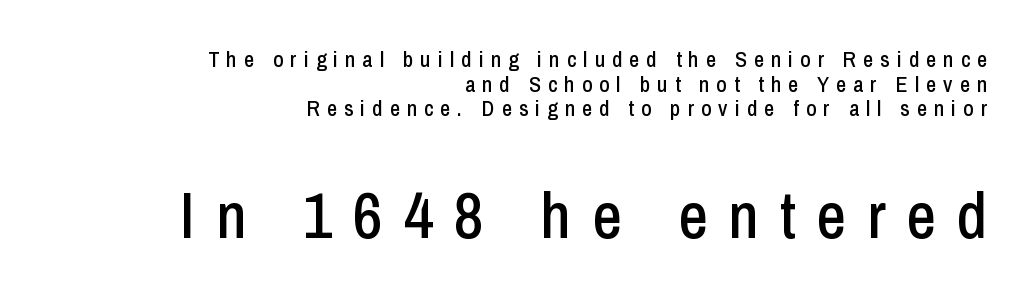
Q: Is the text italic (slanted)? A: No, it is upright.
Q: Is the typeface a serif or a sans-serif typeface? A: Sans-serif.
Q: Is the text underlined? A: No.
Q: How is the paragraph aligned? A: Right-aligned.
Q: Is the spacing between letters normal or unusually wide? A: Unusually wide.
Q: Is the spacing between lines tight, normal or loose? A: Tight.
Q: Which block of text is set in a larger size, the first (top) or the second (bottom)? A: The second (bottom) one.
Q: Width (condensed, normal, or wide)? A: Condensed.
Q: Stroke contrast? A: Low.
Q: x-height? A: Medium.
Q: Monospaced? A: No.
